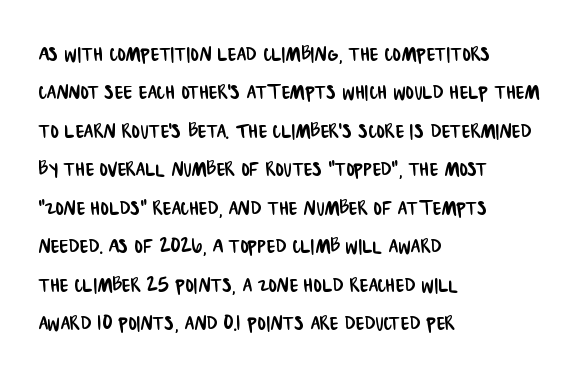
The image shows 25 px text type; set left-aligned, normal line spacing (1.54x), normal letter spacing, not underlined.
